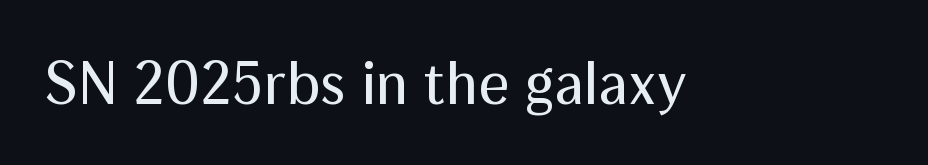
{"serif": "no", "italic": "no", "bold": "no", "weight": "regular", "width": "normal", "stroke_contrast": "medium", "x_height": "medium", "monospaced": "no", "underline": "no", "letter_spacing": "normal", "letter_spacing_em": 0.0, "glyph_px": 61}
